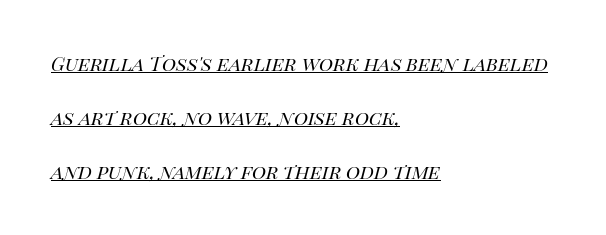
This reads as an unemphasized weight, regular at the heaviest. How are the letters spaced? Ordinarily, with no added tracking. Horizontally, the lines are justified to the leading edge only. There's an unmistakable incline to the writing here.
